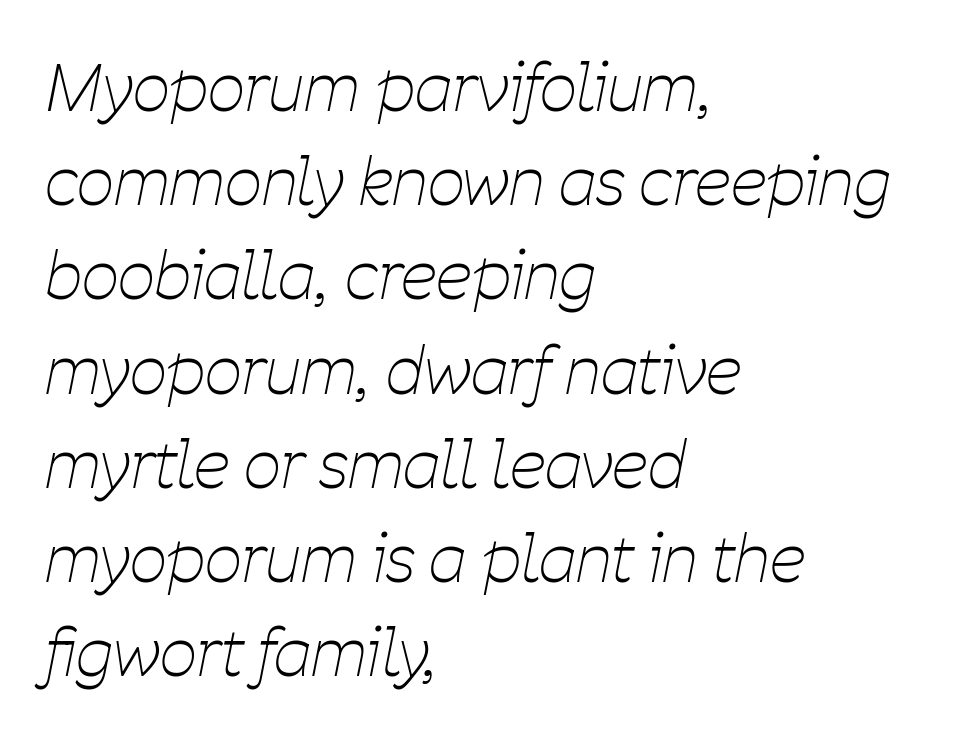
The image shows 65 px thin, condensed type, italic (leaning right); set left-aligned, normal line spacing (1.45x), normal letter spacing, not underlined; low stroke contrast and a medium x-height.
